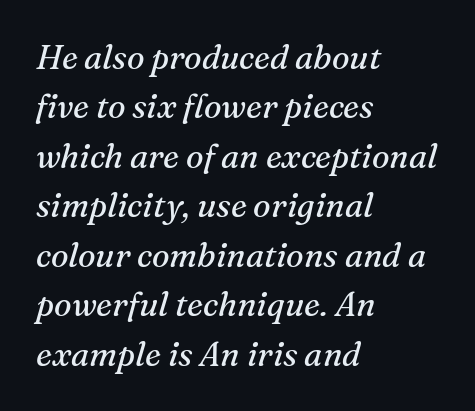
The image shows 33 px regular-weight serif type, italic (leaning right); set left-aligned, normal line spacing (1.5x), normal letter spacing, not underlined; medium stroke contrast and a medium x-height.
